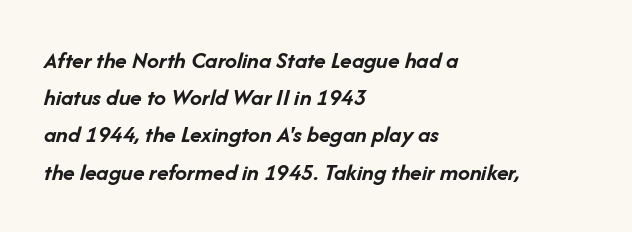
Stroke thickness is high; the sample reads as a true bold. The gap between lines stays unmarked. The designer left line spacing at the default. Rendered with sloped, italic letterforms. Each word holds together tightly as a unit, with standard inter-letter gaps.
